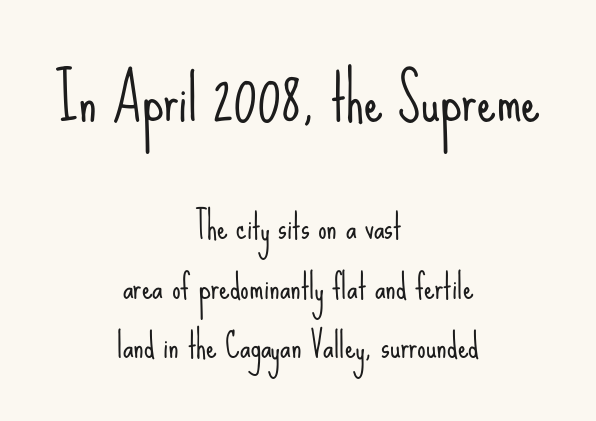
{"serif": "no", "italic": "no", "bold": "no", "weight": "light", "width": "condensed", "stroke_contrast": "low", "x_height": "small", "monospaced": "no", "underline": "no", "align": "center", "line_spacing_ratio": 1.74, "letter_spacing": "normal", "letter_spacing_em": 0.0, "larger_block": "first", "size_ratio": 1.76, "glyph_px": 60}
